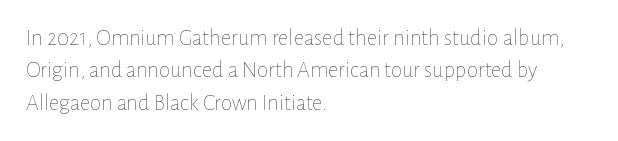
The tracking reads as untouched default to a designer's eye. Layout note: lines flush left. Students, observe: this is what conventionally led text looks like. Underline: absent.
